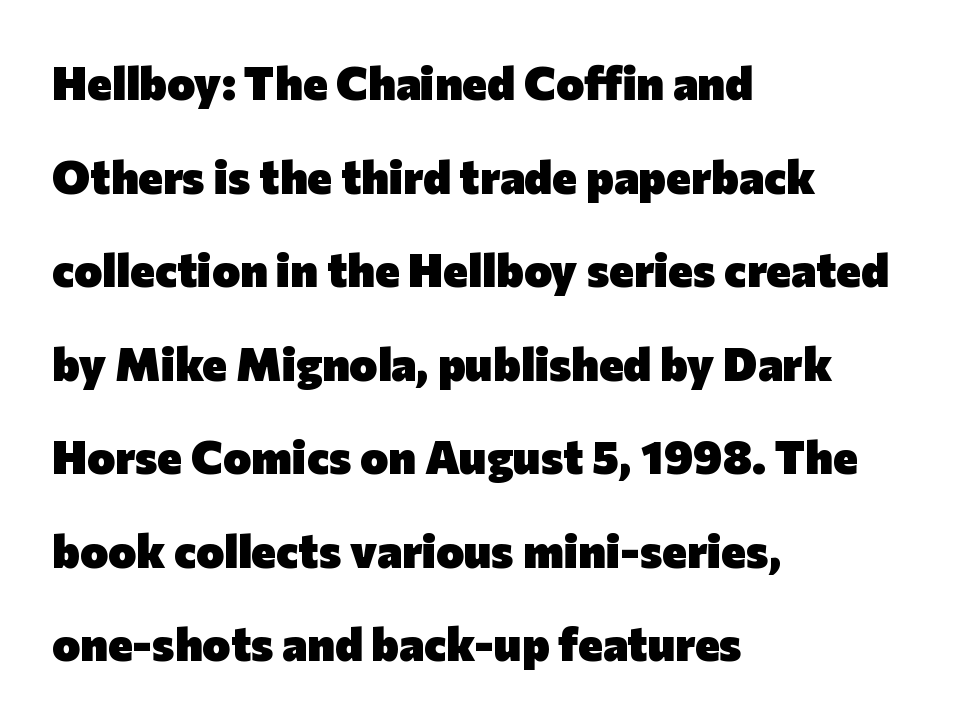
{"serif": "no", "italic": "no", "bold": "yes", "weight": "heavy", "width": "normal", "stroke_contrast": "low", "x_height": "medium", "monospaced": "no", "underline": "no", "align": "left", "line_spacing": "loose", "line_spacing_ratio": 1.99, "letter_spacing": "normal", "letter_spacing_em": 0.0, "glyph_px": 47}
